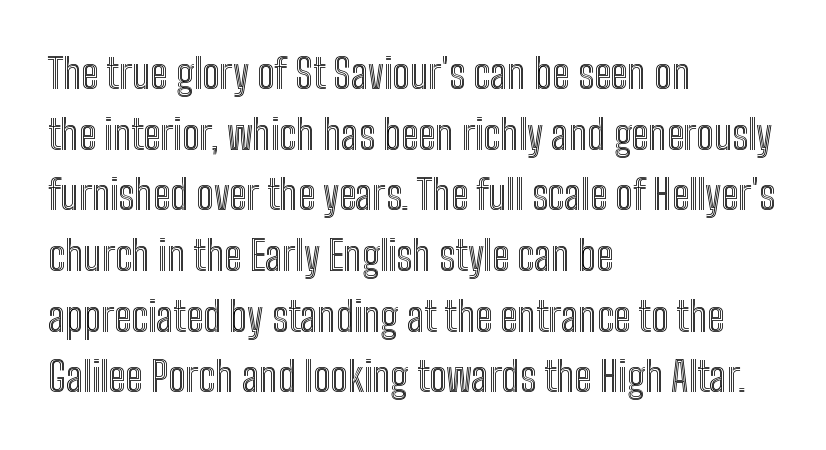
The type is set solid horizontally, with unmodified tracking. Upright lettering throughout. A normal amount of white space separates one row of letters from the next. You could not count columns in this text — the font is proportionally spaced. In CSS terms this would be text-align: left.
